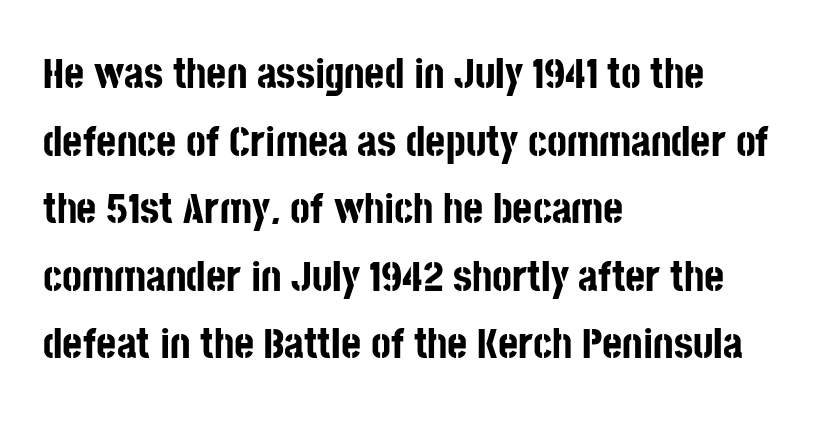
{"serif": "no", "italic": "no", "bold": "yes", "weight": "bold", "width": "condensed", "stroke_contrast": "low", "x_height": "large", "monospaced": "no", "underline": "no", "align": "left", "line_spacing": "normal", "line_spacing_ratio": 1.57, "letter_spacing": "normal", "letter_spacing_em": 0.0, "glyph_px": 43}
